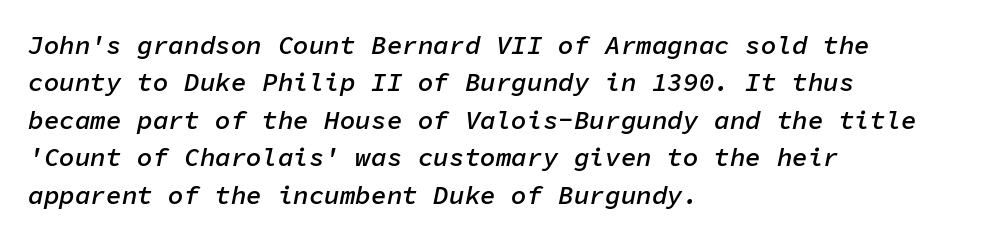
{"italic": "yes", "lean": "right", "slant_degrees": 11, "bold": "semi", "underline": "no", "align": "left", "line_spacing": "normal", "line_spacing_ratio": 1.44, "letter_spacing": "normal", "letter_spacing_em": 0.0, "glyph_px": 26}
